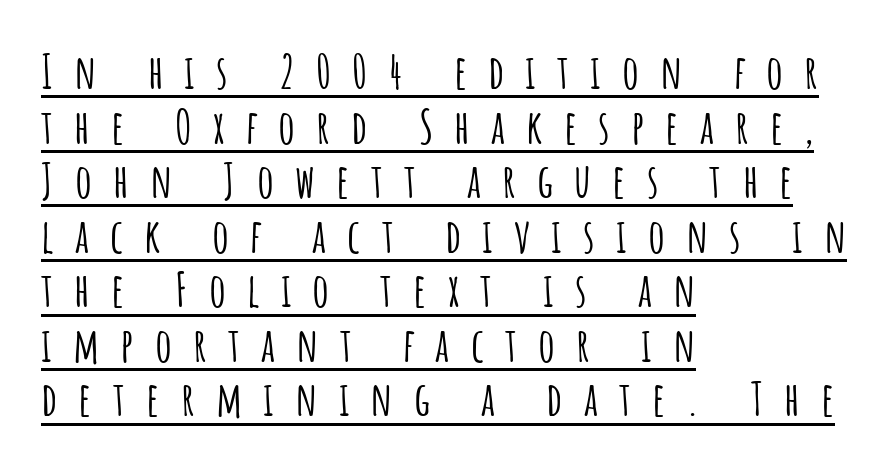
Q: Is the text italic (slanted)? A: No, it is upright.
Q: Is the typeface a serif or a sans-serif typeface? A: Sans-serif.
Q: Is the text underlined? A: Yes.
Q: How is the paragraph aligned? A: Left-aligned.
Q: Is the spacing between letters normal or unusually wide? A: Unusually wide.
Q: Width (condensed, normal, or wide)? A: Condensed.
Q: Stroke contrast? A: Low.
Q: x-height? A: Large.
Q: Monospaced? A: No.
